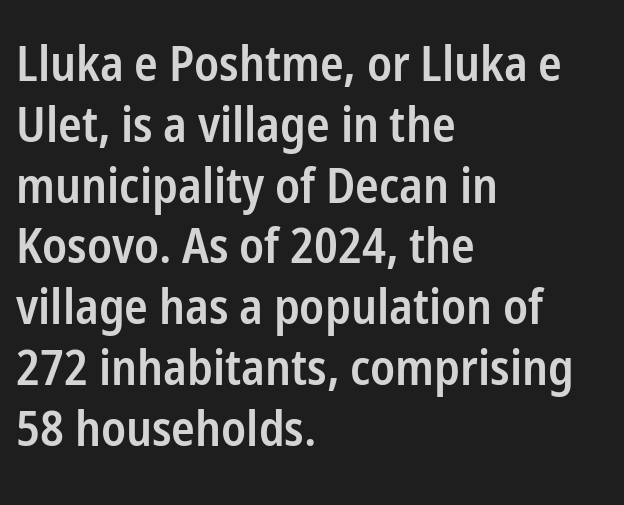
{"serif": "no", "italic": "no", "bold": "semi", "weight": "semibold", "width": "condensed", "stroke_contrast": "low", "x_height": "medium", "monospaced": "no", "underline": "no", "align": "left", "line_spacing_ratio": 1.24, "letter_spacing": "normal", "letter_spacing_em": 0.0, "glyph_px": 49}
